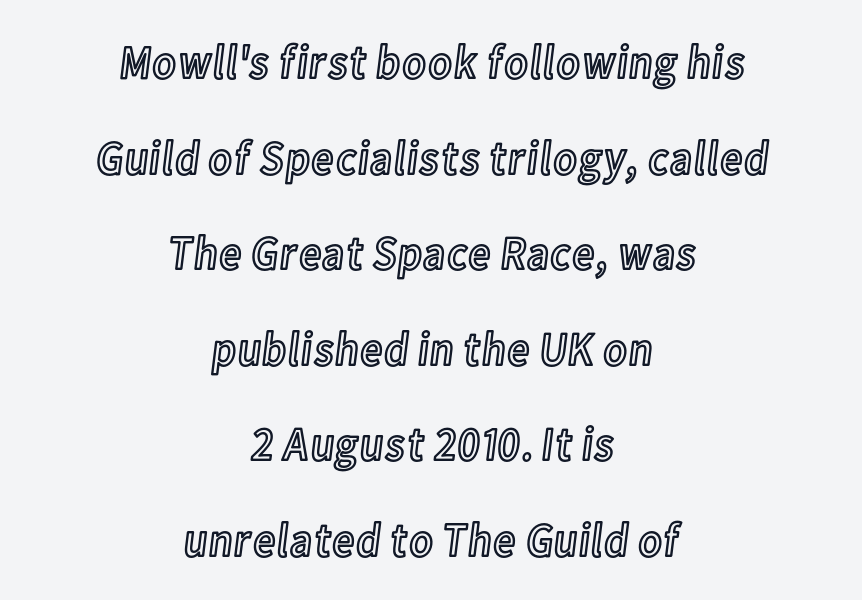
{"width": "condensed", "x_height": "medium", "monospaced": "no", "underline": "no", "align": "center", "line_spacing": "loose", "line_spacing_ratio": 1.99, "letter_spacing": "normal", "letter_spacing_em": 0.0, "glyph_px": 48}
